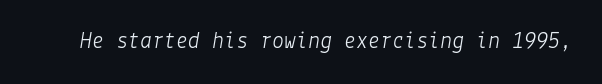
The image shows 24 px text type, italic (leaning right); set normal letter spacing, not underlined.
